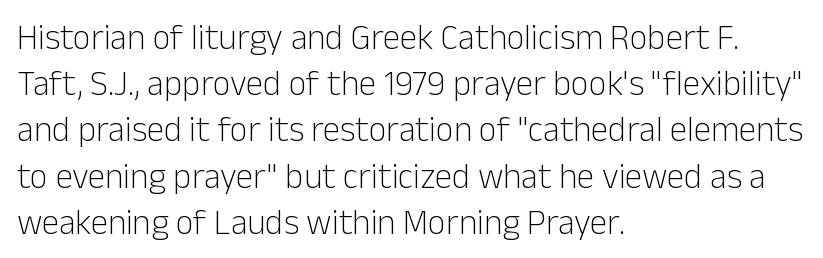
The image shows 35 px light sans-serif type, upright; set left-aligned, normal line spacing (1.32x), normal letter spacing, not underlined; low stroke contrast and a medium x-height.
